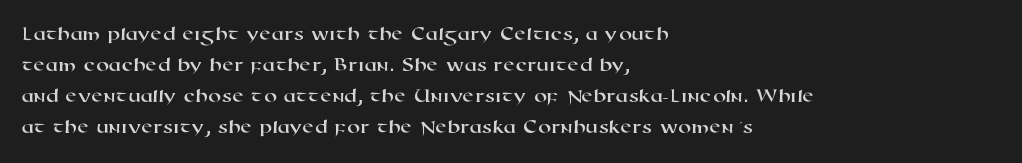
{"underline": "no", "align": "left", "line_spacing": "normal", "line_spacing_ratio": 1.48, "letter_spacing": "normal", "letter_spacing_em": 0.0, "glyph_px": 21}
